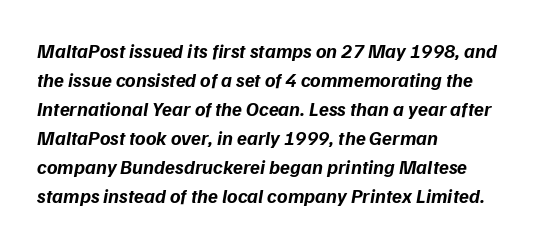
There is no visible air inserted between adjacent glyphs. A clean baseline with only descenders dipping below it. A normal amount of white space separates one row of letters from the next. Left-aligned paragraph, ragged on the right.
